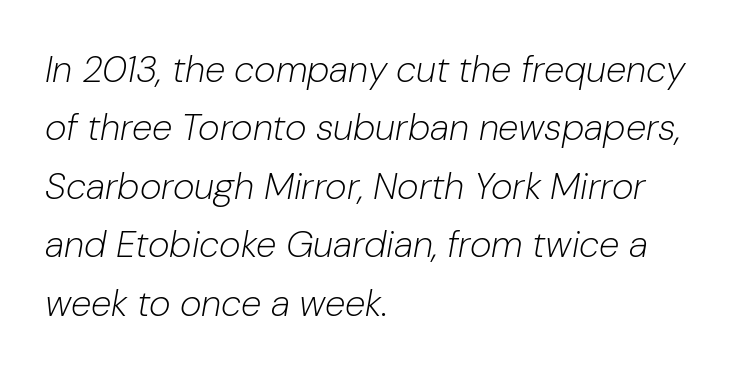
The image shows 37 px light type, italic (leaning right); set left-aligned, normal line spacing (1.58x), normal letter spacing, not underlined; low stroke contrast and a medium x-height.
